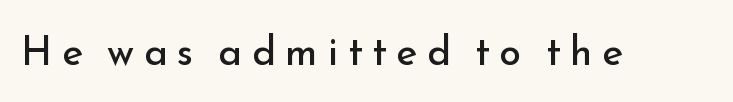
The image shows 40 px regular-weight sans-serif type, upright; set unusually wide letter spacing (+0.24 em), not underlined; low stroke contrast and a small x-height.
